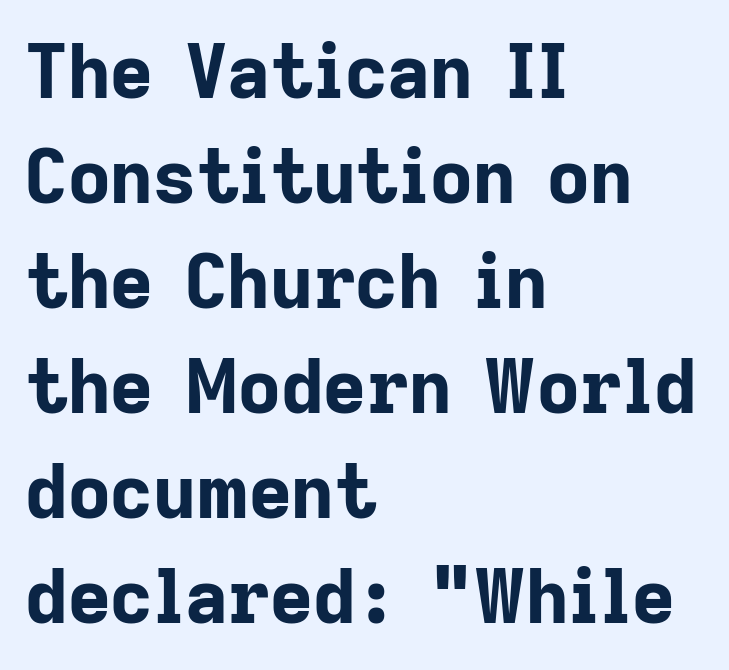
When letters stand straight like this, we call the style roman or upright. On the weight axis this lands at bold, roughly 700. The rendering keeps characters at their native spacing. Here the designer chose a conventional face with non-uniform glyph widths.
